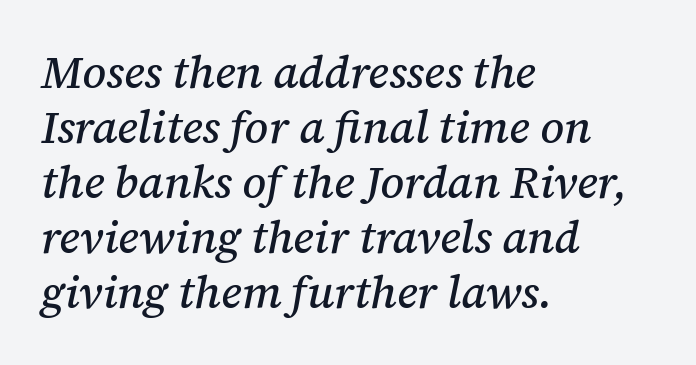
Q: Is the text italic (slanted)? A: Yes, it leans right by about 12 degrees.
Q: Is the typeface a serif or a sans-serif typeface? A: Serif.
Q: Is the text underlined? A: No.
Q: How is the paragraph aligned? A: Left-aligned.
Q: Is the spacing between letters normal or unusually wide? A: Normal.
Q: Width (condensed, normal, or wide)? A: Normal.
Q: Stroke contrast? A: Medium.
Q: x-height? A: Medium.
Q: Monospaced? A: No.
